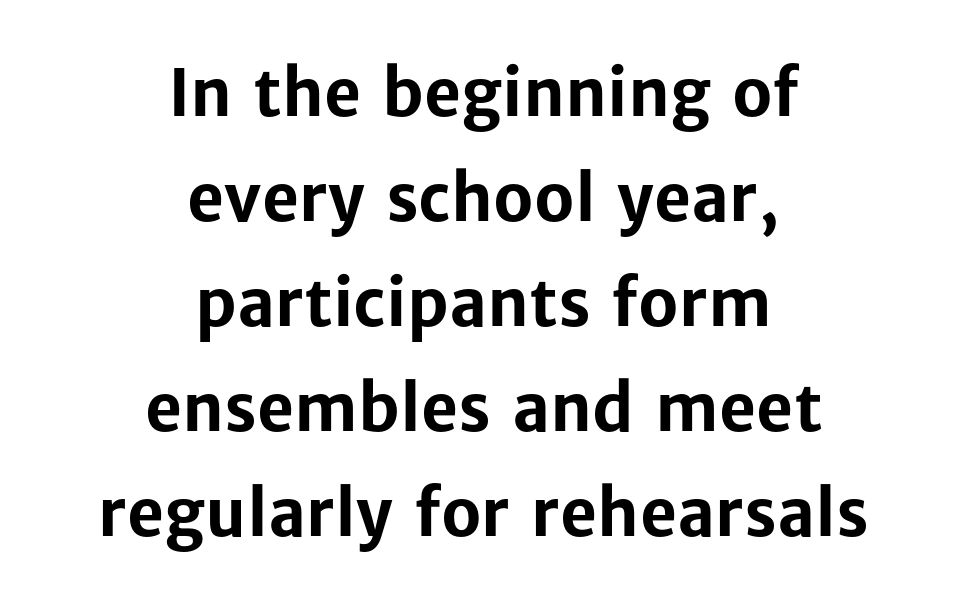
Q: Is the text bold? A: Yes.
Q: Is the text italic (slanted)? A: No, it is upright.
Q: Is the typeface a serif or a sans-serif typeface? A: Sans-serif.
Q: Is the text underlined? A: No.
Q: How is the paragraph aligned? A: Centered.
Q: Is the spacing between letters normal or unusually wide? A: Normal.
Q: Is the spacing between lines tight, normal or loose? A: Normal.
Q: Width (condensed, normal, or wide)? A: Normal.
Q: Stroke contrast? A: Low.
Q: x-height? A: Medium.
Q: Monospaced? A: No.
